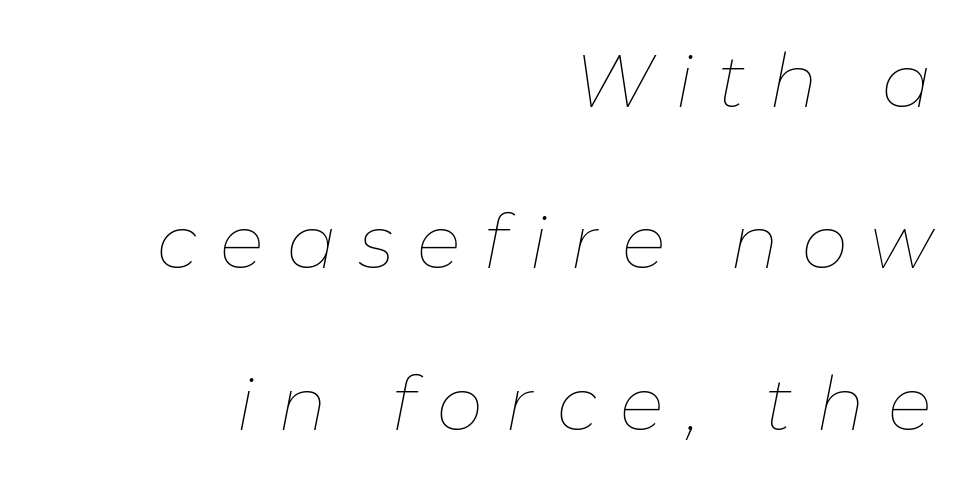
{"italic": "yes", "lean": "right", "slant_degrees": 11, "bold": "no", "weight": "thin", "width": "normal", "stroke_contrast": "low", "x_height": "medium", "monospaced": "no", "underline": "no", "align": "right", "line_spacing": "loose", "line_spacing_ratio": 2.18, "letter_spacing": "wide", "letter_spacing_em": 0.31, "glyph_px": 74}
